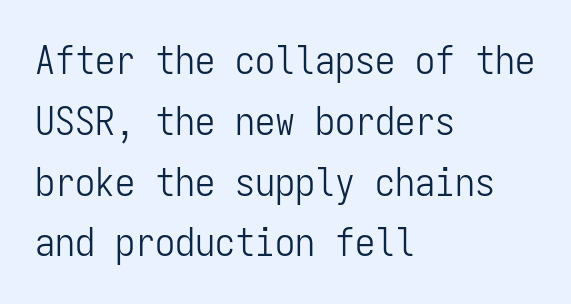
These lines were composed using upright roman letters. This sample uses plain, unmodified letter spacing. The lines sit at an ordinary, default distance from one another. The lines are quadded left. The passage shown is not underscored anywhere.
